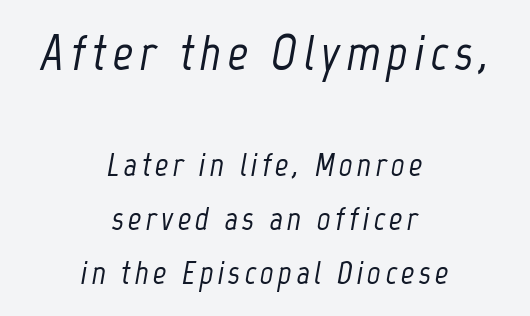
{"italic": "yes", "lean": "right", "slant_degrees": 12, "width": "condensed", "stroke_contrast": "low", "x_height": "medium", "monospaced": "no", "underline": "no", "align": "center", "line_spacing": "normal", "line_spacing_ratio": 1.64, "larger_block": "first", "size_ratio": 1.52, "glyph_px": 50}
